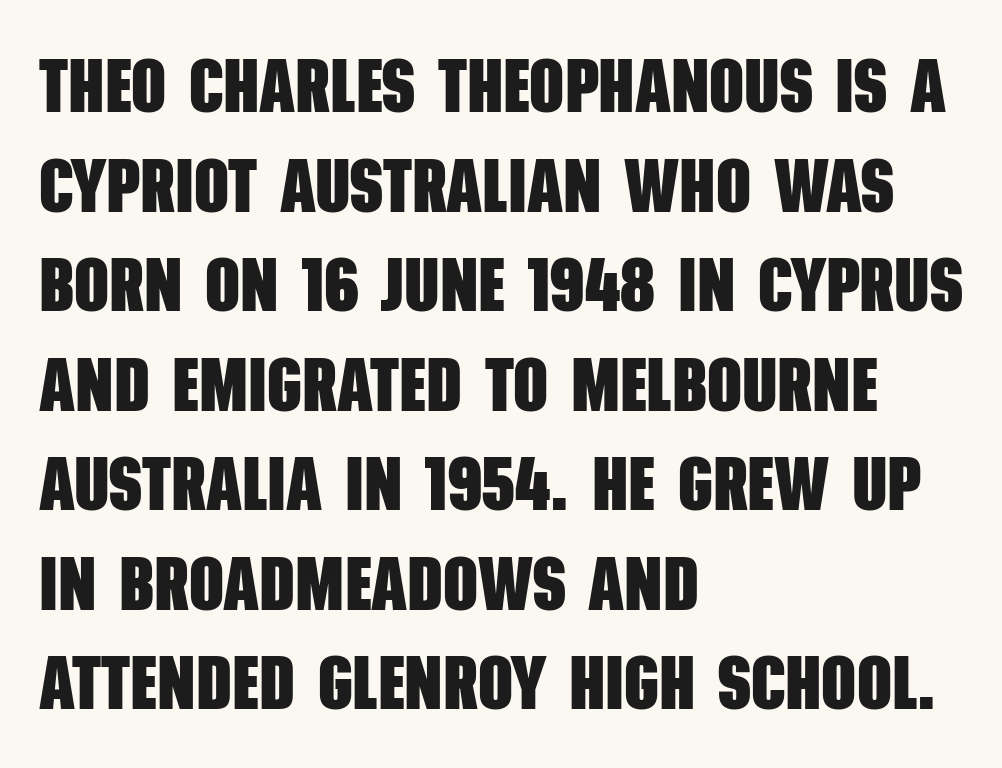
Q: Is the text bold? A: Yes.
Q: Is the typeface a serif or a sans-serif typeface? A: Sans-serif.
Q: Is the text underlined? A: No.
Q: How is the paragraph aligned? A: Left-aligned.
Q: Is the spacing between letters normal or unusually wide? A: Normal.
Q: Is the spacing between lines tight, normal or loose? A: Normal.
Q: Width (condensed, normal, or wide)? A: Condensed.
Q: Stroke contrast? A: Low.
Q: x-height? A: Large.
Q: Monospaced? A: No.
